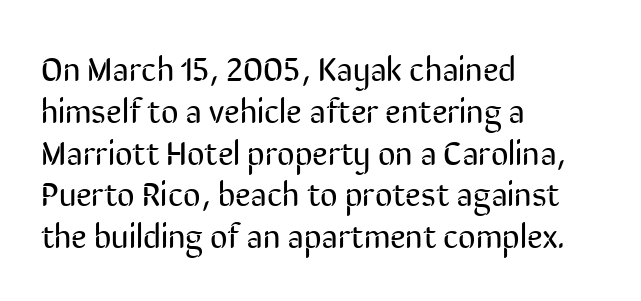
Q: Is the text bold? A: No.
Q: Is the text italic (slanted)? A: No, it is upright.
Q: Is the typeface a serif or a sans-serif typeface? A: Sans-serif.
Q: Is the text underlined? A: No.
Q: How is the paragraph aligned? A: Left-aligned.
Q: Is the spacing between letters normal or unusually wide? A: Normal.
Q: Width (condensed, normal, or wide)? A: Condensed.
Q: Stroke contrast? A: Low.
Q: x-height? A: Medium.
Q: Monospaced? A: No.
